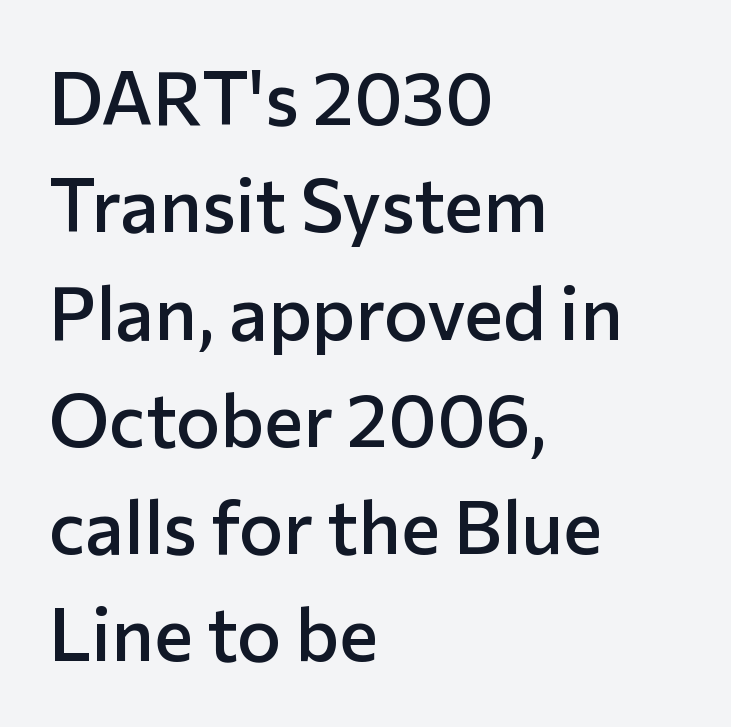
Q: Is the text bold? A: Semi-bold.
Q: Is the text italic (slanted)? A: No, it is upright.
Q: Is the typeface a serif or a sans-serif typeface? A: Sans-serif.
Q: Is the text underlined? A: No.
Q: How is the paragraph aligned? A: Left-aligned.
Q: Is the spacing between letters normal or unusually wide? A: Normal.
Q: Is the spacing between lines tight, normal or loose? A: Normal.
Q: Width (condensed, normal, or wide)? A: Normal.
Q: Stroke contrast? A: Low.
Q: x-height? A: Medium.
Q: Monospaced? A: No.
